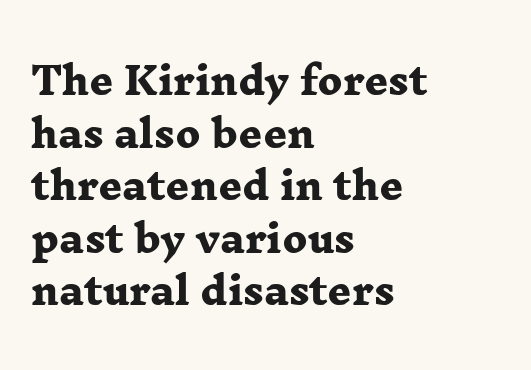
{"serif": "yes", "bold": "yes", "weight": "heavy", "width": "wide", "stroke_contrast": "low", "x_height": "medium", "monospaced": "no", "underline": "no", "align": "left", "line_spacing": "normal", "line_spacing_ratio": 1.42, "letter_spacing": "normal", "letter_spacing_em": 0.0, "glyph_px": 37}
